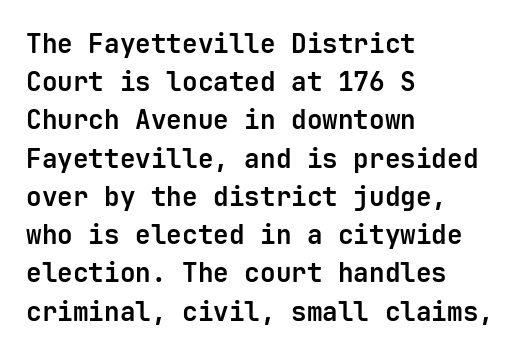
{"italic": "no", "bold": "yes", "underline": "no", "align": "left", "line_spacing": "normal", "line_spacing_ratio": 1.47, "letter_spacing": "normal", "letter_spacing_em": 0.0, "glyph_px": 26}
